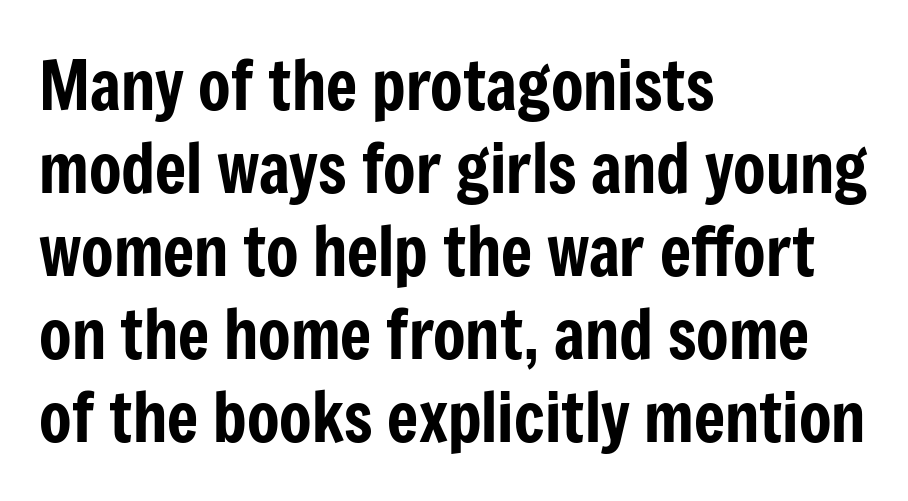
The image shows 67 px condensed sans-serif type, upright; set left-aligned, line spacing 1.24x, normal letter spacing, not underlined; low stroke contrast and a medium x-height.
